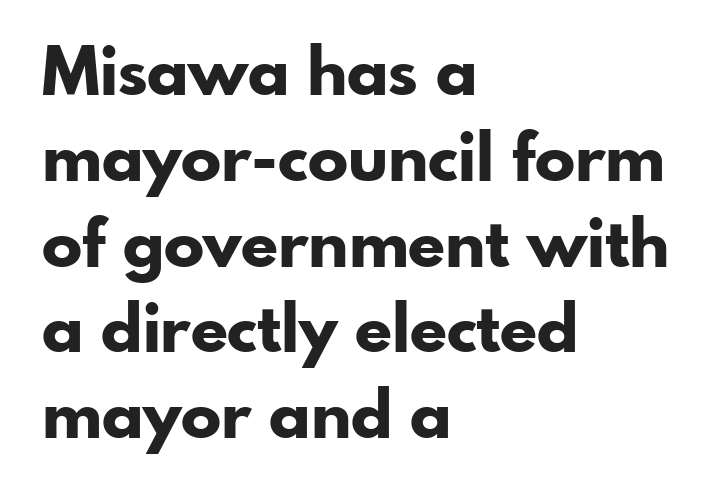
Q: Is the text bold? A: Yes.
Q: Is the text italic (slanted)? A: No, it is upright.
Q: Is the typeface a serif or a sans-serif typeface? A: Sans-serif.
Q: Is the text underlined? A: No.
Q: How is the paragraph aligned? A: Left-aligned.
Q: Is the spacing between letters normal or unusually wide? A: Normal.
Q: Is the spacing between lines tight, normal or loose? A: Normal.
Q: Width (condensed, normal, or wide)? A: Normal.
Q: Stroke contrast? A: Low.
Q: x-height? A: Small.
Q: Monospaced? A: No.
